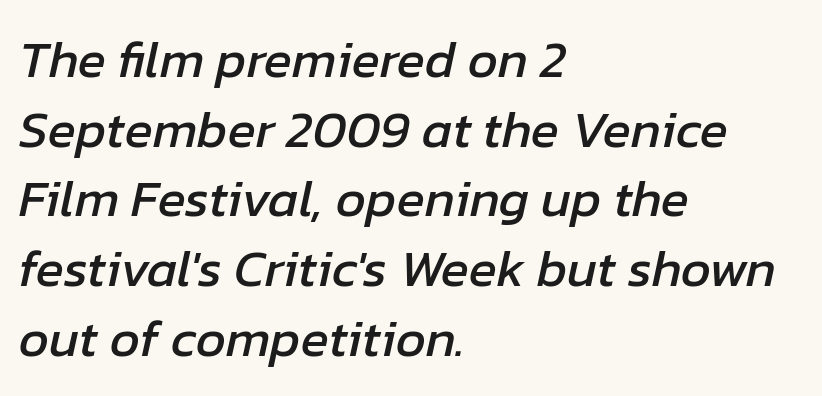
Rows of type keep a routine distance in the vertical direction. Teacher's note: observe the even left margin — that is flush-left alignment. The passage shown is typed in a proportional face where columns would drift. Notice how the stems are inclined rather than vertical — that's the hallmark of italics. Underlining? Definitely not there. Spacing between characters is what you'd get straight out of the box.
